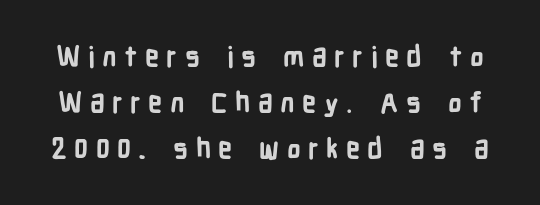
{"serif": "no", "italic": "no", "bold": "yes", "weight": "bold", "width": "condensed", "stroke_contrast": "low", "x_height": "medium", "monospaced": "no", "underline": "no", "line_spacing": "normal", "line_spacing_ratio": 1.64, "letter_spacing": "wide", "letter_spacing_em": 0.26, "glyph_px": 28}
